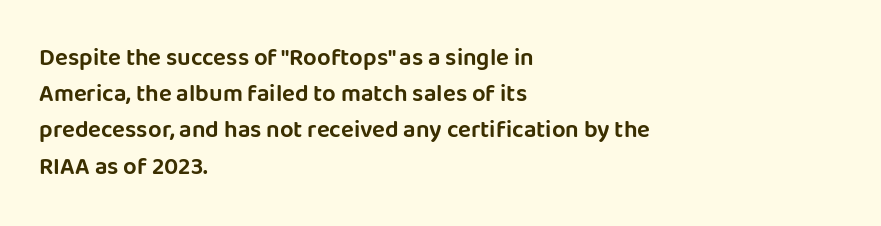
Leading: standard. Ascenders rise straight up at ninety degrees. Nobody drew a line under any word here. Here the glyphs are tracked normally, forming tight word shapes. All the whitespace from short lines collects on the right.
